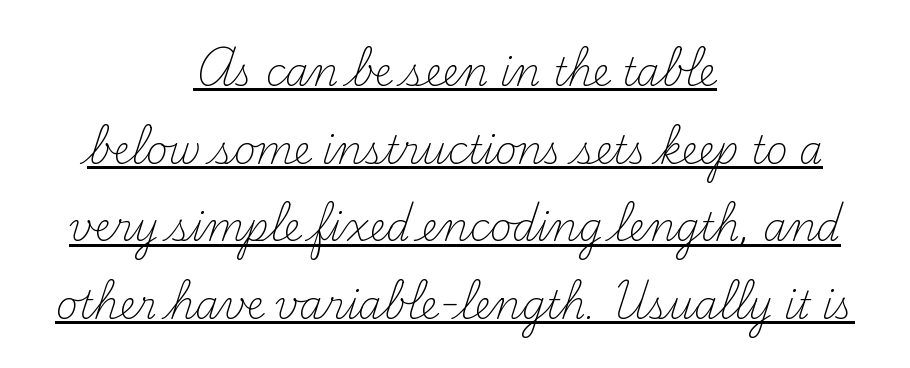
The image shows 38 px light type; set centered, loose line spacing (2.04x), normal letter spacing, underlined; medium stroke contrast and a small x-height.
